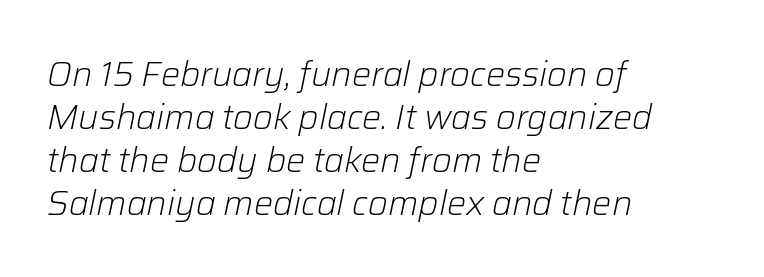
Q: Is the text bold? A: No.
Q: Is the text italic (slanted)? A: Yes, it leans right by about 12 degrees.
Q: Is the text underlined? A: No.
Q: How is the paragraph aligned? A: Left-aligned.
Q: Is the spacing between letters normal or unusually wide? A: Normal.
Q: Is the spacing between lines tight, normal or loose? A: Normal.
Q: Width (condensed, normal, or wide)? A: Normal.
Q: Stroke contrast? A: Low.
Q: x-height? A: Medium.
Q: Monospaced? A: No.
